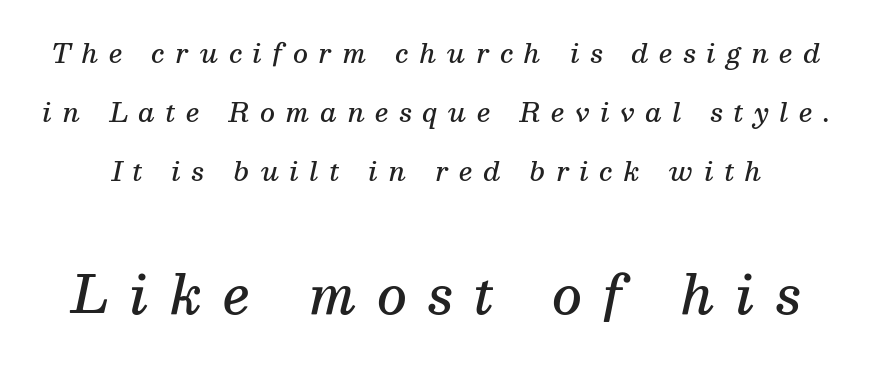
{"serif": "yes", "italic": "yes", "lean": "right", "slant_degrees": 13, "bold": "semi", "weight": "semibold", "width": "normal", "stroke_contrast": "medium", "x_height": "medium", "monospaced": "no", "underline": "no", "line_spacing": "loose", "line_spacing_ratio": 2.27, "letter_spacing": "wide", "letter_spacing_em": 0.41, "larger_block": "second", "size_ratio": 2.0, "glyph_px": 52}
